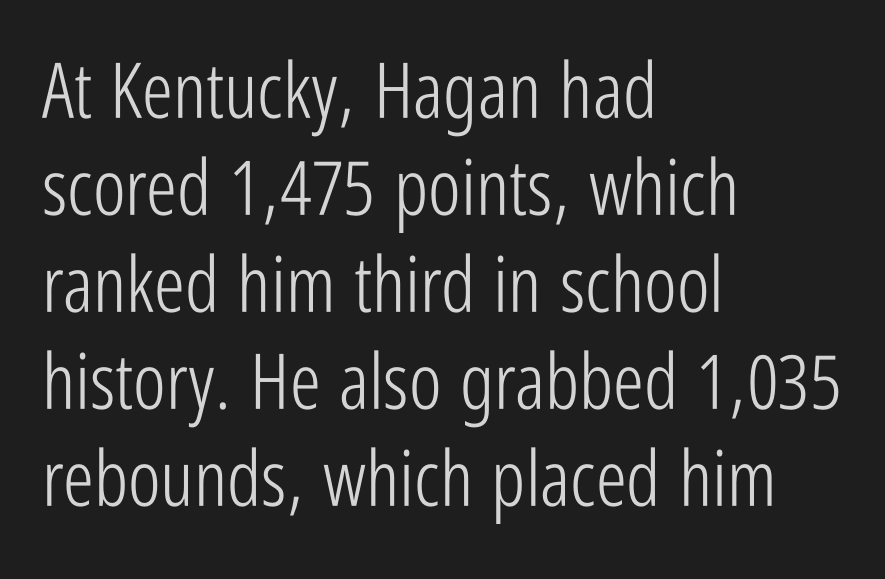
The image shows 77 px light, condensed sans-serif type, upright; set left-aligned, normal line spacing (1.26x), normal letter spacing, not underlined; low stroke contrast and a medium x-height.
